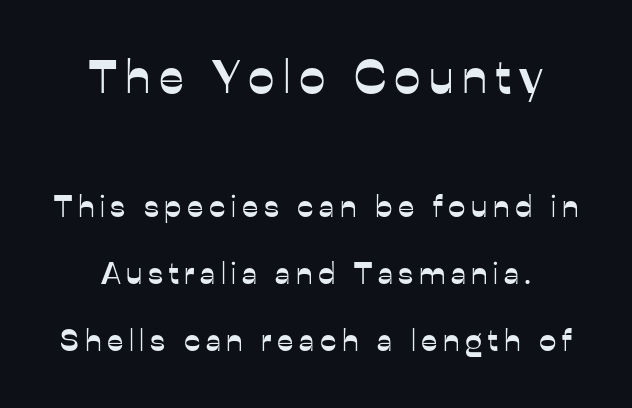
The image shows 47 px sans-serif type, upright; set centered, loose line spacing (2.16x), not underlined; the first (top) block is 1.52x larger; low stroke contrast and a medium x-height.
